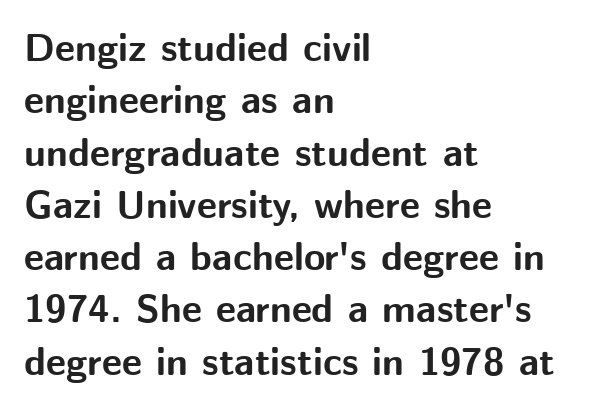
The image shows 39 px bold sans-serif type, upright; set left-aligned, normal line spacing (1.34x), normal letter spacing, not underlined; medium stroke contrast and a medium x-height.
